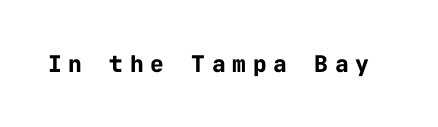
The image shows 23 px bold type, upright; set unusually wide letter spacing (+0.29 em), not underlined.
